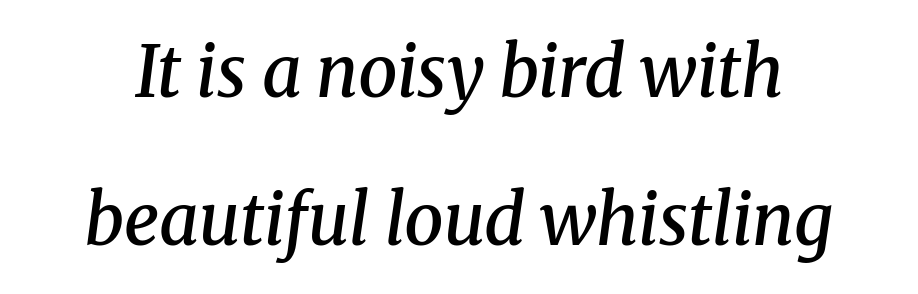
{"serif": "yes", "italic": "yes", "lean": "right", "slant_degrees": 8, "bold": "semi", "weight": "semibold", "width": "normal", "stroke_contrast": "medium", "x_height": "medium", "monospaced": "no", "underline": "no", "line_spacing": "loose", "line_spacing_ratio": 2.12, "letter_spacing": "normal", "letter_spacing_em": 0.0, "glyph_px": 70}
